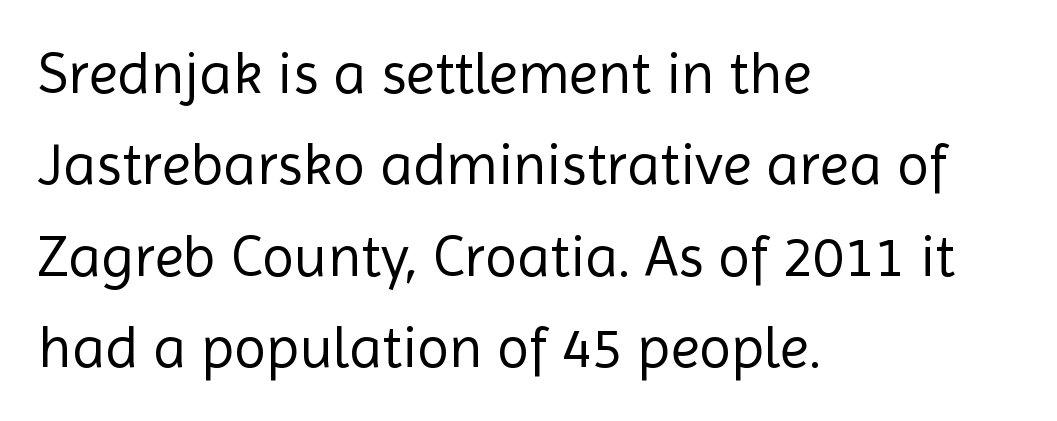
Q: Is the text bold? A: No.
Q: Is the text italic (slanted)? A: No, it is upright.
Q: Is the typeface a serif or a sans-serif typeface? A: Sans-serif.
Q: Is the text underlined? A: No.
Q: How is the paragraph aligned? A: Left-aligned.
Q: Is the spacing between letters normal or unusually wide? A: Normal.
Q: Is the spacing between lines tight, normal or loose? A: Normal.
Q: Width (condensed, normal, or wide)? A: Normal.
Q: x-height? A: Medium.
Q: Monospaced? A: No.
